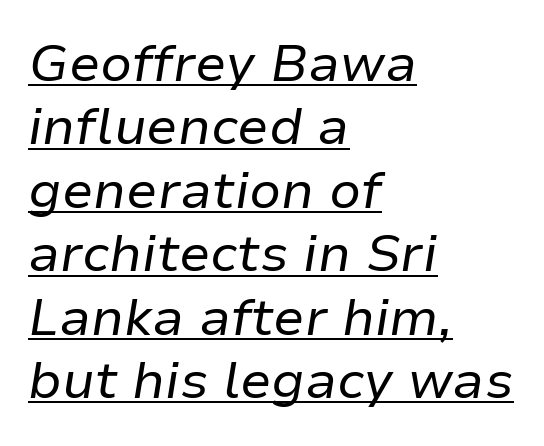
Underlined type. The strokes are not fattened; the text isn't bold. Typeset ragged right — the left edge is the straight one. The type is set solid horizontally, with unmodified tracking. In terms of posture, this sample is oblique. A typesetter would call this proportional, since set widths differ per character.
